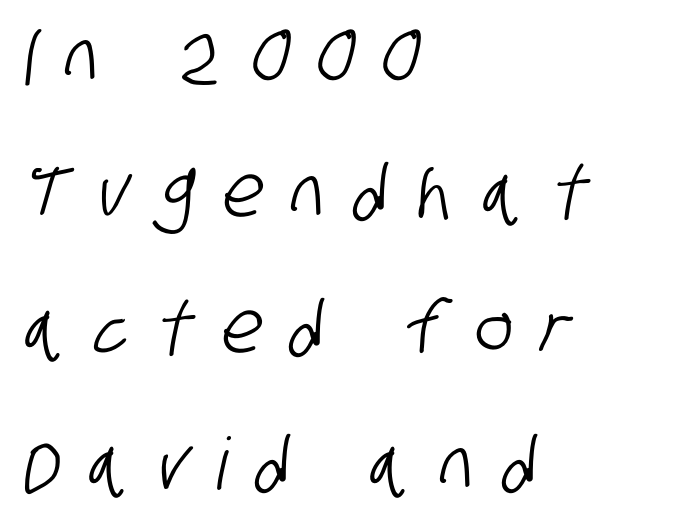
Q: Is the typeface a serif or a sans-serif typeface? A: Sans-serif.
Q: Is the text underlined? A: No.
Q: How is the paragraph aligned? A: Left-aligned.
Q: Is the spacing between letters normal or unusually wide? A: Unusually wide.
Q: Width (condensed, normal, or wide)? A: Condensed.
Q: Stroke contrast? A: Low.
Q: x-height? A: Large.
Q: Monospaced? A: No.
